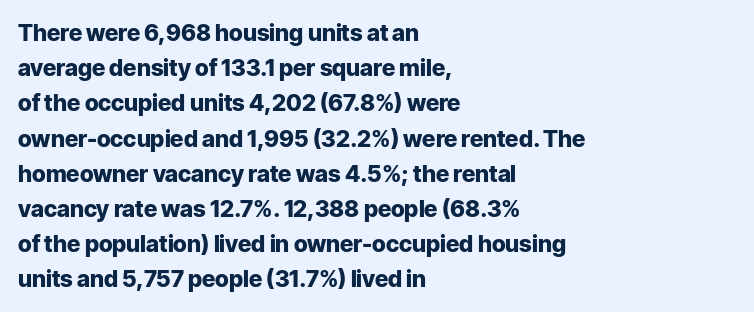
{"italic": "no", "bold": "yes", "underline": "no", "align": "left", "line_spacing": "normal", "line_spacing_ratio": 1.53, "letter_spacing": "normal", "letter_spacing_em": 0.0, "glyph_px": 23}
